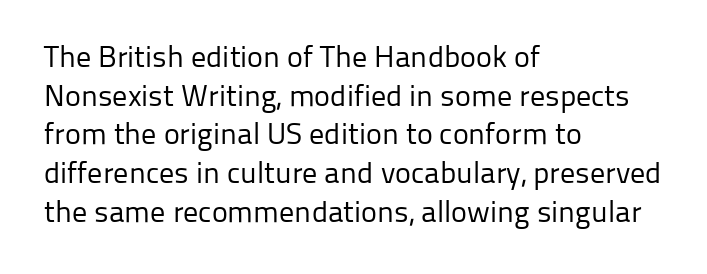
The image shows 30 px regular-weight sans-serif type, upright; set left-aligned, normal line spacing (1.29x), normal letter spacing, not underlined; low stroke contrast and a medium x-height.
